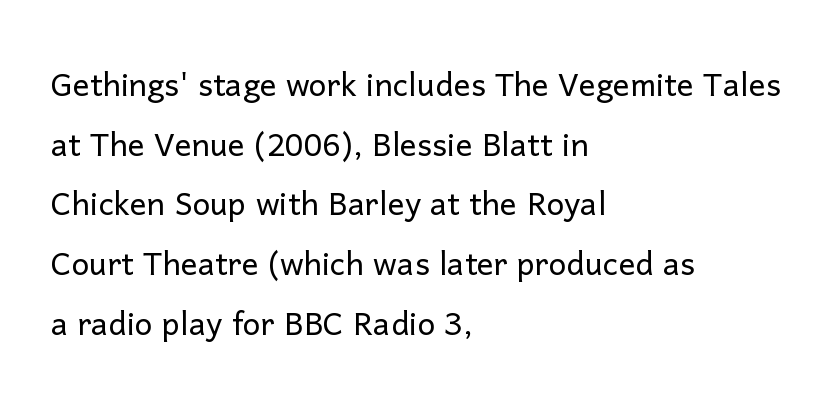
Alignment: flush left. Serifs: no, the terminals of the letterforms are clean. A typesetter would call this proportional, since set widths differ per character. Italic? Not at all — the glyphs are vertical. Weight class: somewhere from thin through regular. The designer left line spacing at the default.
